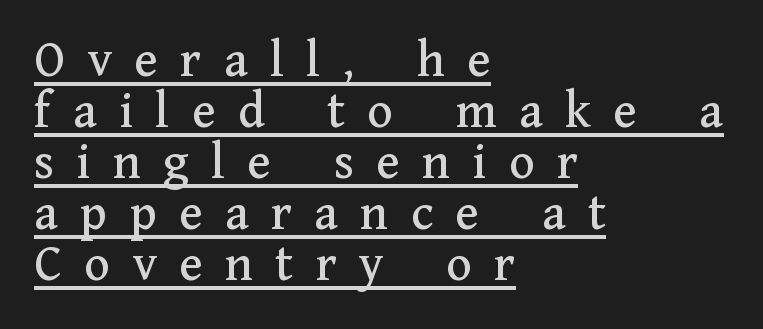
Q: Is the text italic (slanted)? A: No, it is upright.
Q: Is the typeface a serif or a sans-serif typeface? A: Serif.
Q: Is the text underlined? A: Yes.
Q: How is the paragraph aligned? A: Left-aligned.
Q: Is the spacing between letters normal or unusually wide? A: Unusually wide.
Q: Is the spacing between lines tight, normal or loose? A: Tight.
Q: Width (condensed, normal, or wide)? A: Normal.
Q: Stroke contrast? A: Medium.
Q: x-height? A: Medium.
Q: Monospaced? A: No.
